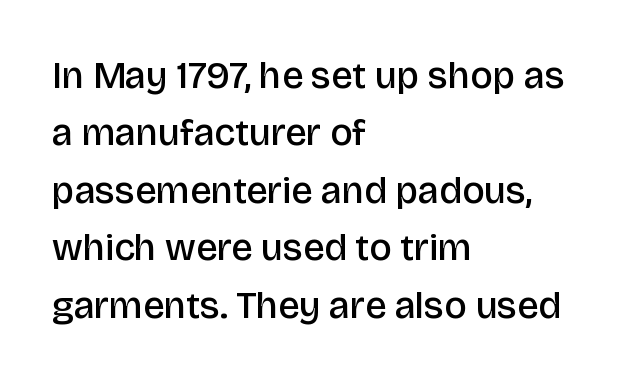
{"serif": "no", "italic": "no", "bold": "semi", "weight": "semibold", "width": "normal", "stroke_contrast": "low", "x_height": "large", "monospaced": "no", "underline": "no", "align": "left", "line_spacing": "normal", "line_spacing_ratio": 1.51, "letter_spacing": "normal", "letter_spacing_em": 0.0, "glyph_px": 38}
